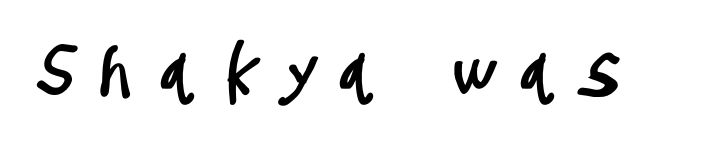
A typesetter would call this proportional, since set widths differ per character. Only glyphs here, with clear space below each row. The horizontal fit of the characters is loose and conspicuously gappy. Serif or sans? Sans — the stroke terminals are bare.
